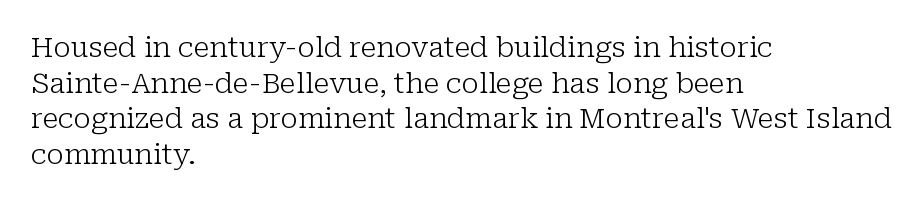
Q: Is the text bold? A: No.
Q: Is the text italic (slanted)? A: No, it is upright.
Q: Is the typeface a serif or a sans-serif typeface? A: Serif.
Q: Is the text underlined? A: No.
Q: How is the paragraph aligned? A: Left-aligned.
Q: Is the spacing between letters normal or unusually wide? A: Normal.
Q: Is the spacing between lines tight, normal or loose? A: Normal.
Q: Width (condensed, normal, or wide)? A: Normal.
Q: Stroke contrast? A: Low.
Q: x-height? A: Medium.
Q: Monospaced? A: No.
